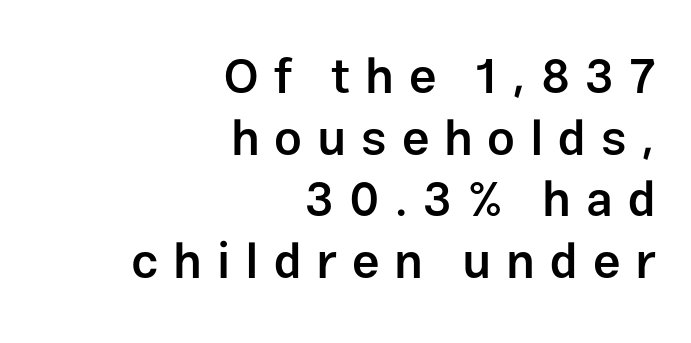
Teacher's note: observe the even right margin — that is flush-right alignment. If you drew a line through each stem, it would be perfectly vertical. The type family on display is of the sans-serif kind. Loose tracking; the words dissolve into strings of separated letters. Spacing verdict: proportional, widths tailored to each character.
